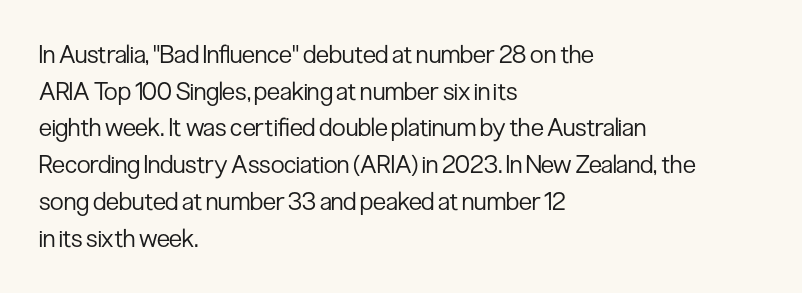
{"italic": "no", "bold": "no", "underline": "no", "align": "left", "line_spacing": "normal", "line_spacing_ratio": 1.47, "letter_spacing": "normal", "letter_spacing_em": 0.0, "glyph_px": 25}
